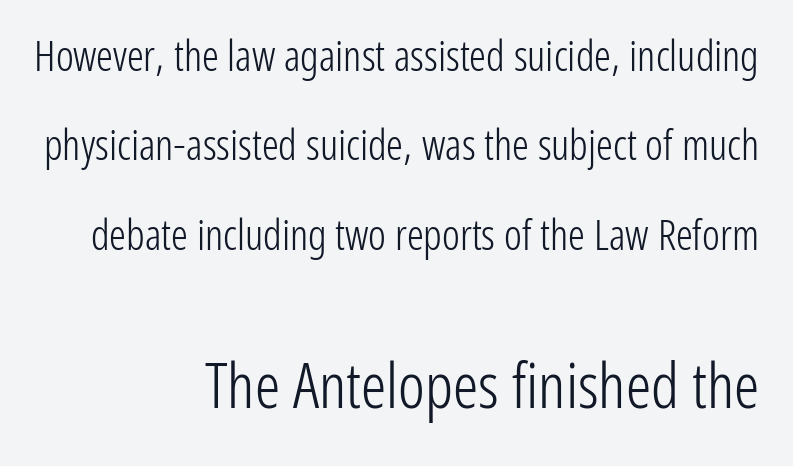
The text was rendered using a sans face with plain stroke endings. Nobody drew a line under any word here. The composition opens small and finishes big. The letters stand straight up with perfectly vertical stems. Spacing verdict: proportional, widths tailored to each character.
